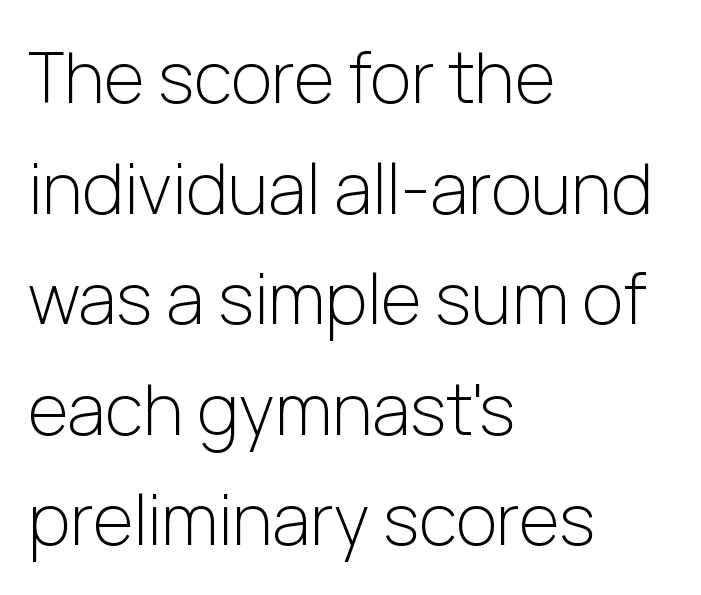
{"serif": "no", "italic": "no", "bold": "no", "weight": "light", "width": "normal", "stroke_contrast": "low", "x_height": "medium", "monospaced": "no", "underline": "no", "align": "left", "line_spacing": "normal", "line_spacing_ratio": 1.58, "letter_spacing": "normal", "letter_spacing_em": 0.0, "glyph_px": 70}
